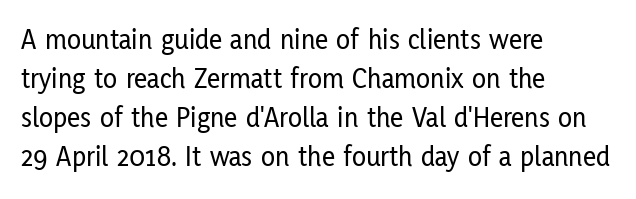
{"serif": "no", "italic": "no", "width": "condensed", "stroke_contrast": "low", "x_height": "medium", "monospaced": "no", "underline": "no", "align": "left", "line_spacing": "normal", "line_spacing_ratio": 1.35, "letter_spacing": "normal", "letter_spacing_em": 0.0, "glyph_px": 29}
